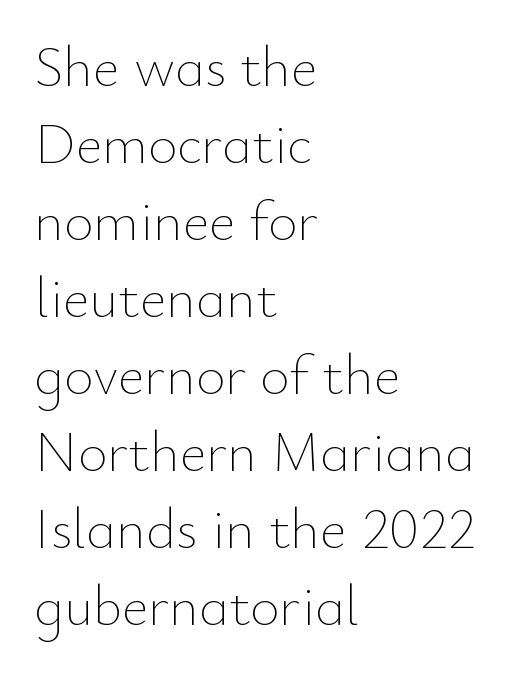
Q: Is the text bold? A: No.
Q: Is the text italic (slanted)? A: No, it is upright.
Q: Is the text underlined? A: No.
Q: How is the paragraph aligned? A: Left-aligned.
Q: Is the spacing between letters normal or unusually wide? A: Normal.
Q: Is the spacing between lines tight, normal or loose? A: Normal.
Q: Width (condensed, normal, or wide)? A: Normal.
Q: Stroke contrast? A: Low.
Q: x-height? A: Small.
Q: Monospaced? A: No.
